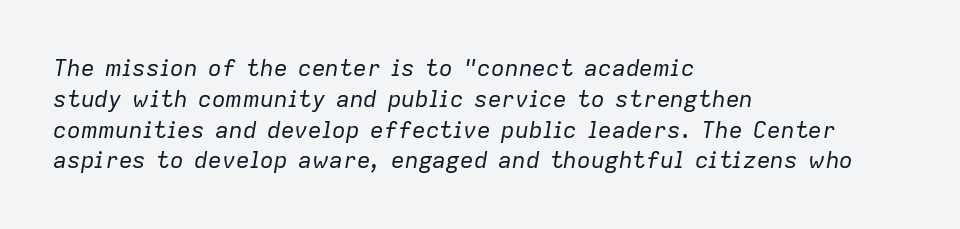
The image shows 23 px text type, italic (leaning right); set left-aligned, normal line spacing (1.34x), normal letter spacing, not underlined.
